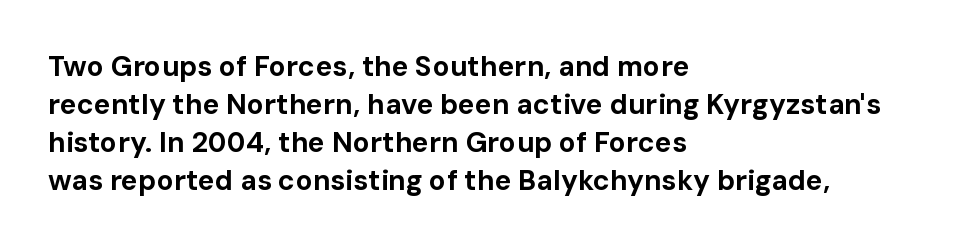
The image shows 28 px bold sans-serif type, upright; set left-aligned, normal line spacing (1.36x), normal letter spacing, not underlined; low stroke contrast and a medium x-height.
